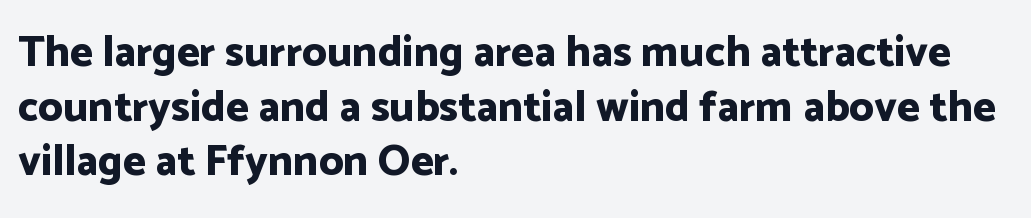
{"serif": "no", "italic": "no", "bold": "yes", "weight": "bold", "width": "normal", "stroke_contrast": "low", "x_height": "medium", "monospaced": "no", "underline": "no", "align": "left", "line_spacing": "normal", "line_spacing_ratio": 1.27, "letter_spacing": "normal", "letter_spacing_em": 0.0, "glyph_px": 43}
